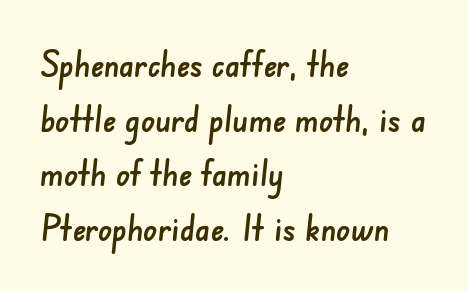
Q: Is the typeface a serif or a sans-serif typeface? A: Sans-serif.
Q: Is the text underlined? A: No.
Q: How is the paragraph aligned? A: Left-aligned.
Q: Is the spacing between letters normal or unusually wide? A: Normal.
Q: Is the spacing between lines tight, normal or loose? A: Normal.
Q: Width (condensed, normal, or wide)? A: Normal.
Q: Stroke contrast? A: Low.
Q: x-height? A: Small.
Q: Monospaced? A: No.
